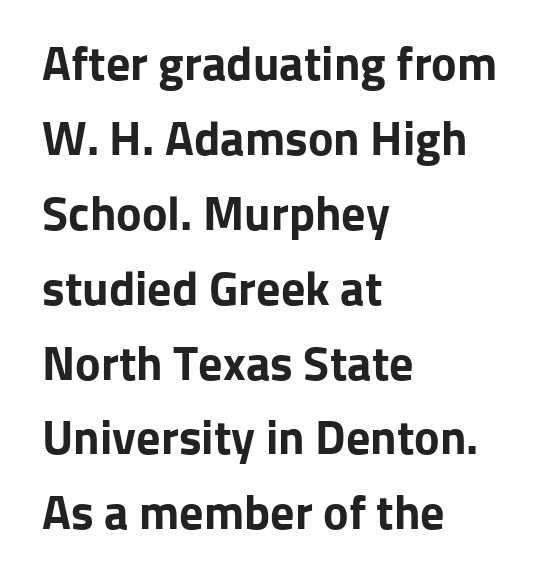
Q: Is the text bold? A: Yes.
Q: Is the text italic (slanted)? A: No, it is upright.
Q: Is the typeface a serif or a sans-serif typeface? A: Sans-serif.
Q: Is the text underlined? A: No.
Q: How is the paragraph aligned? A: Left-aligned.
Q: Is the spacing between letters normal or unusually wide? A: Normal.
Q: Is the spacing between lines tight, normal or loose? A: Normal.
Q: Width (condensed, normal, or wide)? A: Normal.
Q: Stroke contrast? A: Low.
Q: x-height? A: Medium.
Q: Monospaced? A: No.
